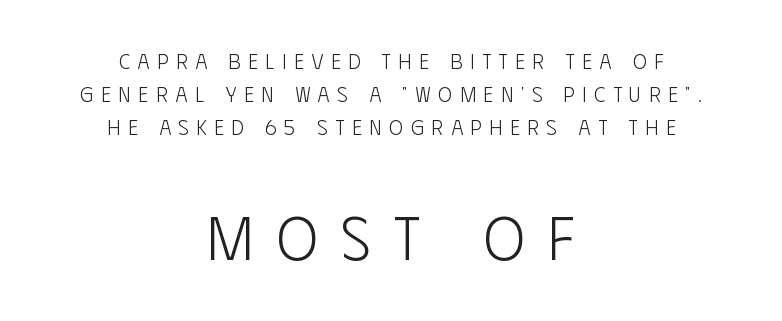
Vertical stems look standard width or narrower in stroke. The baseline area is clear. A typesetter would call this heavily tracked-out type. The typography opts for an upright posture over an oblique one. Caption: upper text group reduced, lower text group enlarged. The lines are quadded center.
